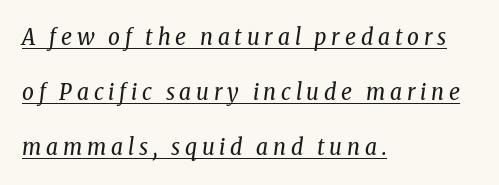
The lines are quadded left. The passage shown is not bold in any degree. Like a heading marked for emphasis, these lines bear an underscore. Yep, that's italic — everything's leaning.
